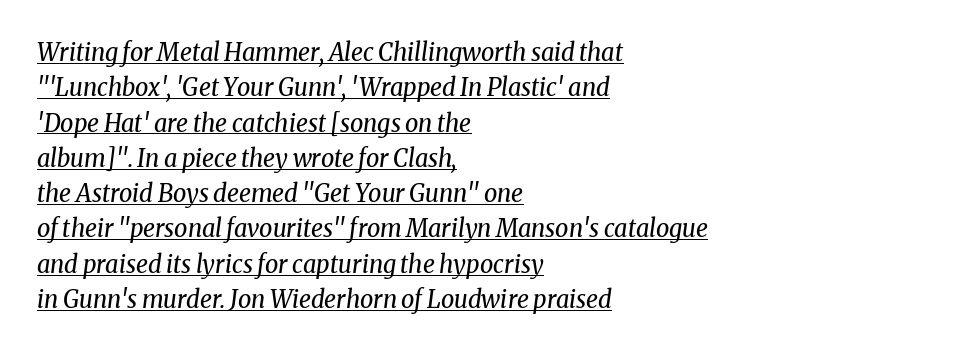
The image shows 24 px text type, italic (leaning right); set left-aligned, normal line spacing (1.47x), normal letter spacing, underlined.
